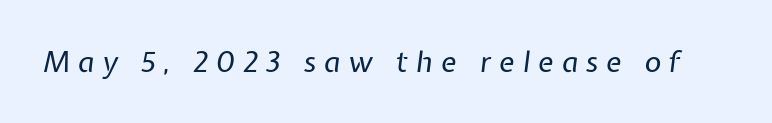
Glyph-to-glyph distance is far greater than everyday printed text. Ink coverage per letter is moderate at most. Italic: yes, the glyphs are oblique. These lines are rendered in a variable-pitch font. Beneath every word, the page is bare.
